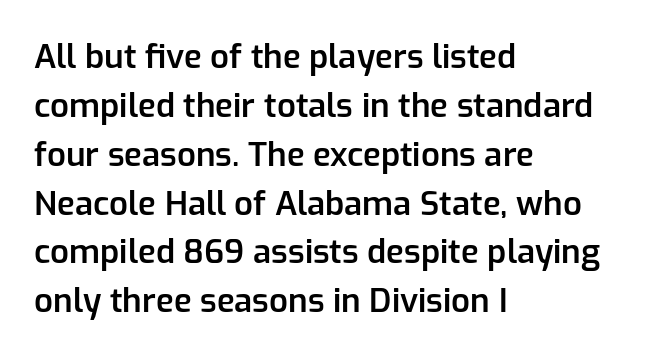
The image shows 33 px semibold sans-serif type, upright; set left-aligned, normal line spacing (1.48x), normal letter spacing, not underlined; low stroke contrast and a medium x-height.
